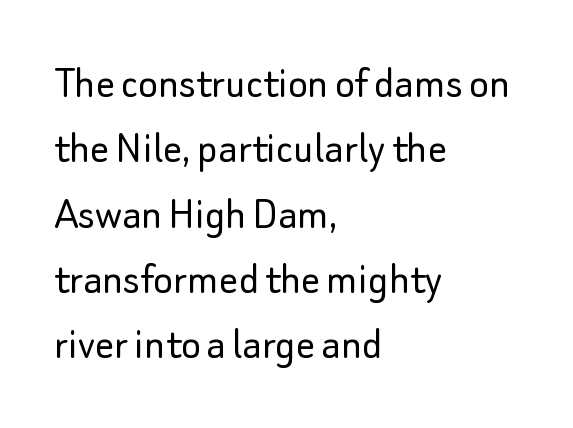
Q: Is the text bold? A: No.
Q: Is the text italic (slanted)? A: No, it is upright.
Q: Is the typeface a serif or a sans-serif typeface? A: Sans-serif.
Q: Is the text underlined? A: No.
Q: How is the paragraph aligned? A: Left-aligned.
Q: Is the spacing between letters normal or unusually wide? A: Normal.
Q: Is the spacing between lines tight, normal or loose? A: Normal.
Q: Width (condensed, normal, or wide)? A: Normal.
Q: Stroke contrast? A: Low.
Q: x-height? A: Small.
Q: Monospaced? A: No.
